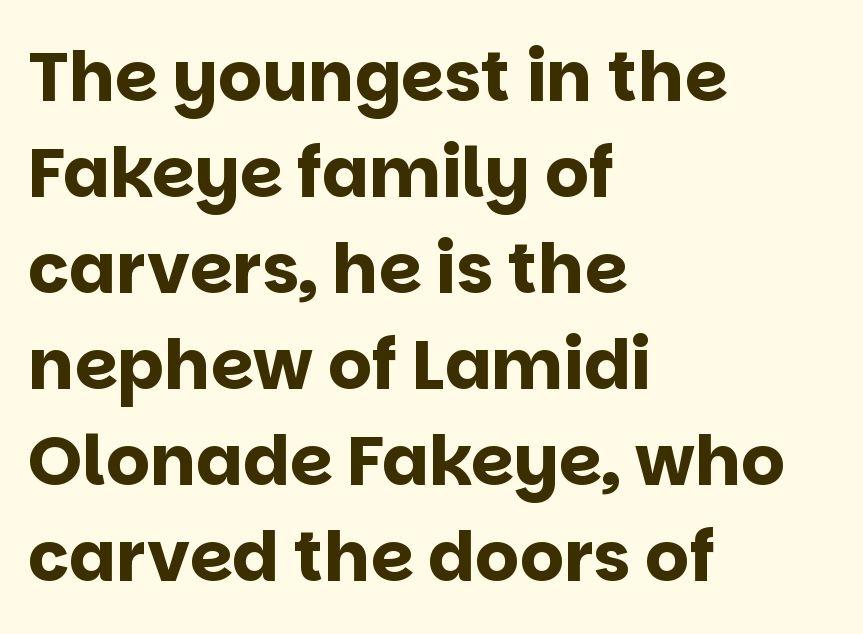
{"serif": "no", "italic": "no", "bold": "yes", "weight": "bold", "width": "normal", "stroke_contrast": "low", "x_height": "large", "monospaced": "no", "underline": "no", "align": "left", "line_spacing": "normal", "line_spacing_ratio": 1.39, "letter_spacing": "normal", "letter_spacing_em": 0.0, "glyph_px": 69}
